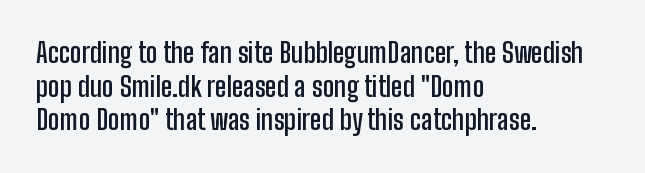
{"italic": "no", "bold": "semi", "underline": "no", "align": "left", "line_spacing": "normal", "line_spacing_ratio": 1.25, "letter_spacing": "normal", "letter_spacing_em": 0.0, "glyph_px": 27}
